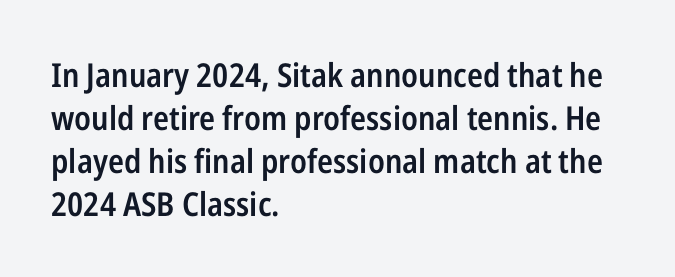
The image shows 33 px semibold, condensed sans-serif type, upright; set left-aligned, normal line spacing (1.3x), normal letter spacing, not underlined; low stroke contrast and a medium x-height.
